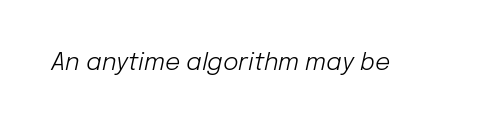
Q: Is the text bold? A: No.
Q: Is the text italic (slanted)? A: Yes, it leans right by about 12 degrees.
Q: Is the text underlined? A: No.
Q: Is the spacing between letters normal or unusually wide? A: Normal.
